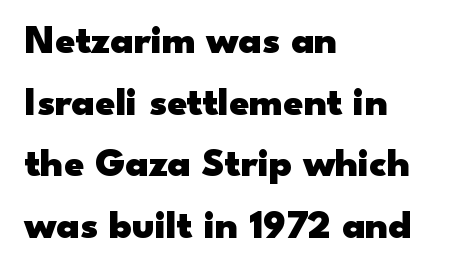
The image shows 40 px heavy, wide sans-serif type, upright; set left-aligned, normal line spacing (1.54x), normal letter spacing, not underlined; low stroke contrast and a small x-height.
